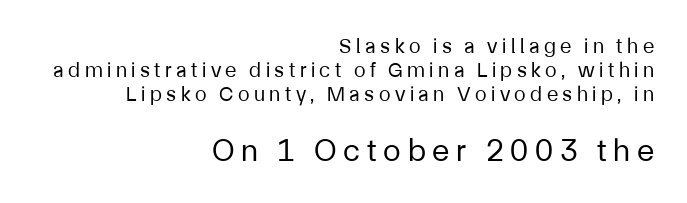
Of the two passages, the one underneath uses the larger point size. Is the block centered? No — it sits flush against the right margin. How would I describe the line gaps? Narrow and economical. This is roman type, the default non-slanted kind. Note the varied advance widths — an 'i' is clearly narrower than an 'm'. The font sits on the lighter half of the weight spectrum, regular included.
